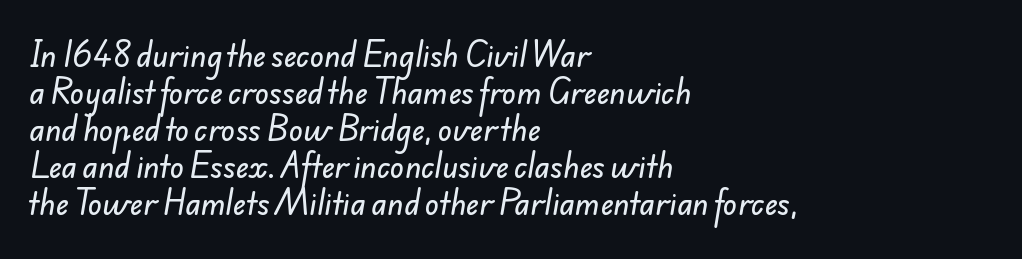
Grotesque or geometric, the face here clearly has no serifs. If you drew a ruler down the left edge, every line would touch it. Proportional: the letters do not fall into vertical columns. Compared with typical body copy, the letter spacing here is the same. Reading down the column, the eye jumps a familiar distance to each next line.
